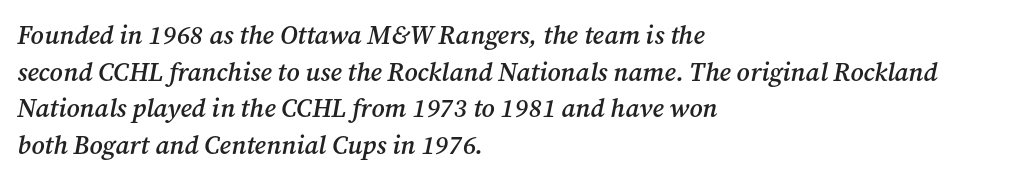
The type is set solid horizontally, with unmodified tracking. The sample has been set in demibold, a notch under bold. Every row of glyphs begins at an identical x-position on the left. A bare baseline throughout the passage.
